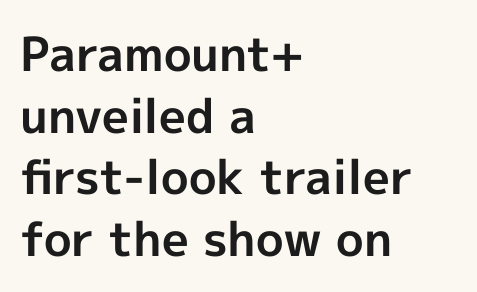
{"serif": "no", "italic": "no", "bold": "yes", "weight": "bold", "width": "normal", "x_height": "medium", "monospaced": "no", "underline": "no", "align": "left", "line_spacing": "normal", "line_spacing_ratio": 1.31, "letter_spacing": "normal", "letter_spacing_em": 0.0, "glyph_px": 47}
